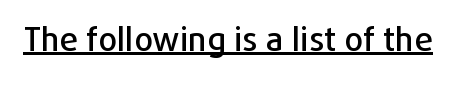
Glance below the letters and you will spot a drawn line. What stands out about the letter spacing? Nothing — it is the standard amount. The face used here is proportionally spaced, like ordinary book or web type. Font category for this specimen: sans-serif. It's the straight-up-and-down kind of type.
